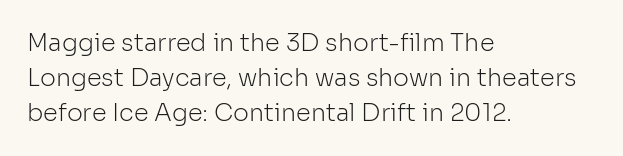
Q: Is the text bold? A: No.
Q: Is the text italic (slanted)? A: No, it is upright.
Q: Is the text underlined? A: No.
Q: How is the paragraph aligned? A: Left-aligned.
Q: Is the spacing between letters normal or unusually wide? A: Normal.
Q: Is the spacing between lines tight, normal or loose? A: Normal.
